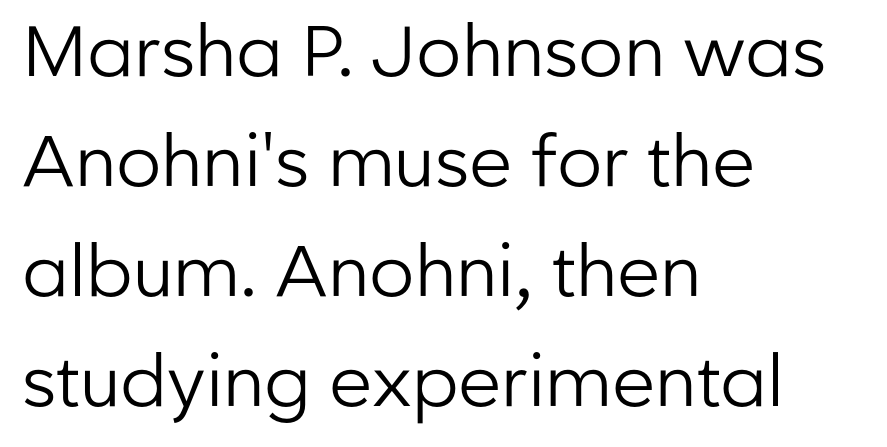
The image shows 71 px regular-weight sans-serif type, upright; set left-aligned, normal line spacing (1.55x), normal letter spacing, not underlined; low stroke contrast and a medium x-height.
